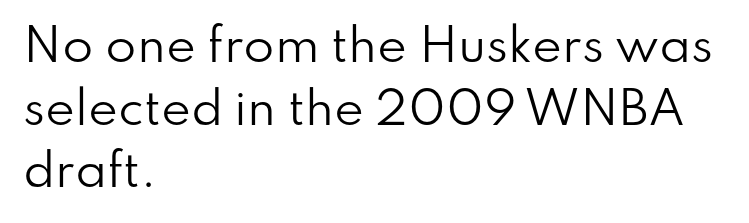
The image shows 45 px regular-weight sans-serif type, upright; set left-aligned, normal line spacing (1.39x), normal letter spacing, not underlined; low stroke contrast and a small x-height.
